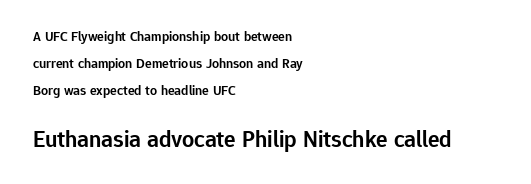
Q: Is the text bold? A: Semi-bold.
Q: Is the text italic (slanted)? A: No, it is upright.
Q: Is the text underlined? A: No.
Q: How is the paragraph aligned? A: Left-aligned.
Q: Is the spacing between letters normal or unusually wide? A: Normal.
Q: Is the spacing between lines tight, normal or loose? A: Loose.
Q: Which block of text is set in a larger size, the first (top) or the second (bottom)? A: The second (bottom) one.
